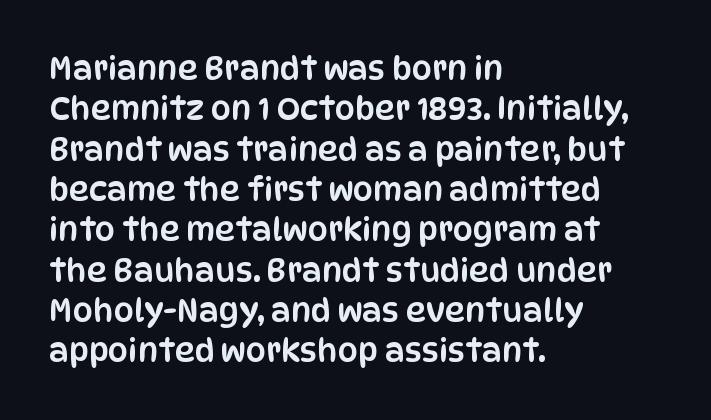
The image shows 32 px condensed sans-serif type, upright; set left-aligned, normal line spacing (1.26x), normal letter spacing, not underlined; low stroke contrast and a large x-height.
